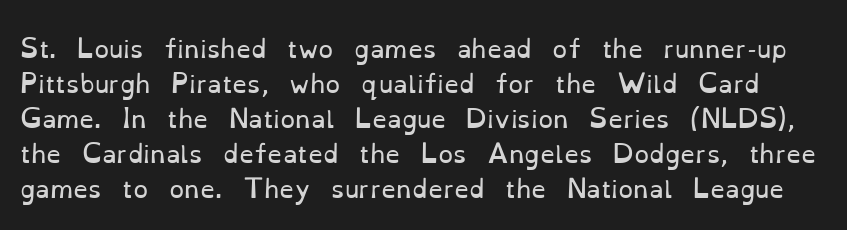
{"italic": "no", "bold": "no", "underline": "no", "line_spacing": "normal", "line_spacing_ratio": 1.46, "letter_spacing": "normal", "letter_spacing_em": 0.0, "glyph_px": 24}
